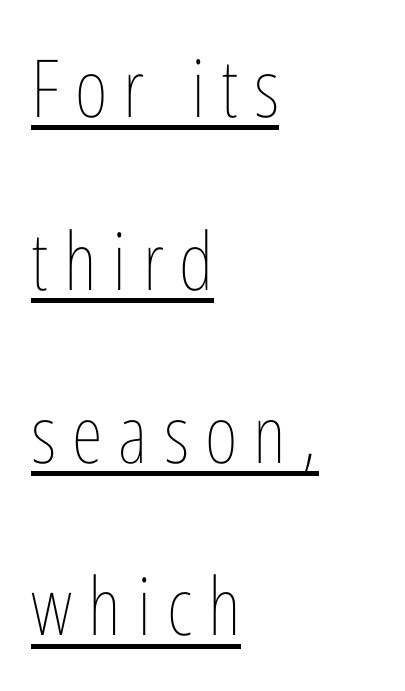
The image shows 80 px thin, condensed type, upright; set left-aligned, loose line spacing (2.16x), unusually wide letter spacing (+0.2 em), underlined; low stroke contrast and a medium x-height.
